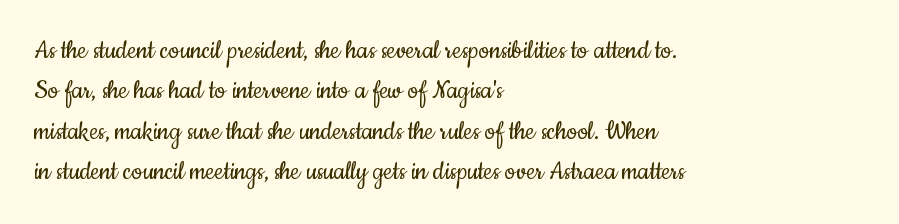
The image shows 30 px regular-weight, condensed sans-serif type; set left-aligned, normal line spacing (1.35x), normal letter spacing, not underlined; low stroke contrast and a small x-height.
